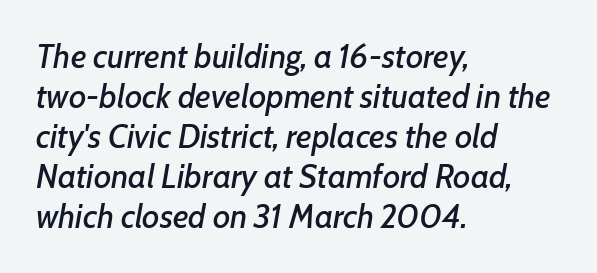
{"italic": "yes", "lean": "right", "slant_degrees": 7, "width": "normal", "stroke_contrast": "low", "x_height": "medium", "monospaced": "no", "underline": "no", "align": "left", "line_spacing_ratio": 1.21, "letter_spacing": "normal", "letter_spacing_em": 0.0, "glyph_px": 33}
